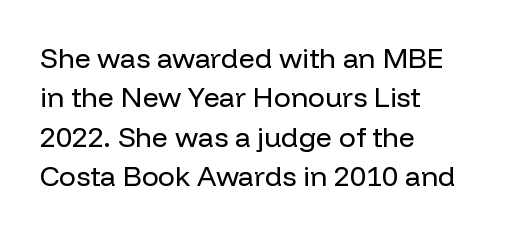
The letters carry no serifs — their stems end cleanly without finishing strokes. The strokes carry an ordinary text weight at most. Does extra space separate the letters? No, they use regular spacing. Here the designer chose a conventional face with non-uniform glyph widths.
